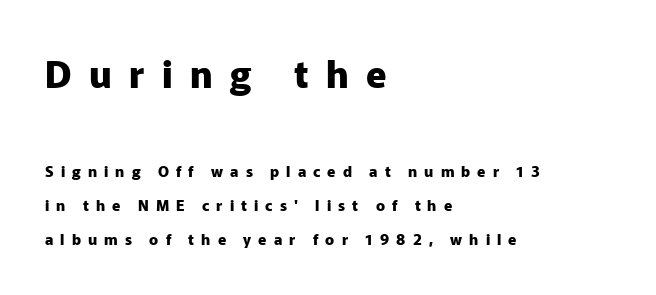
The image shows 37 px heavy sans-serif type, upright; set left-aligned, loose line spacing (2.27x), unusually wide letter spacing (+0.47 em), not underlined; the first (top) block is 2.47x larger; low stroke contrast and a medium x-height.
